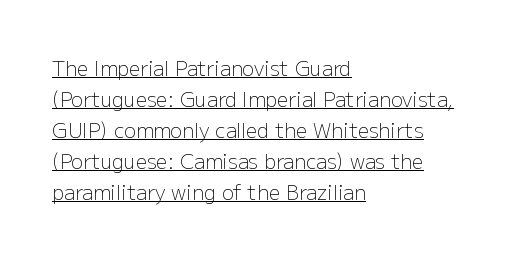
The passage is arranged the way most books set body copy — flush left. Heaviness? Minimal to ordinary, like unemphasized prose. Characters remain perfectly vertical along every line. This rendering leaves character spacing at its baseline value. Underlined type.
